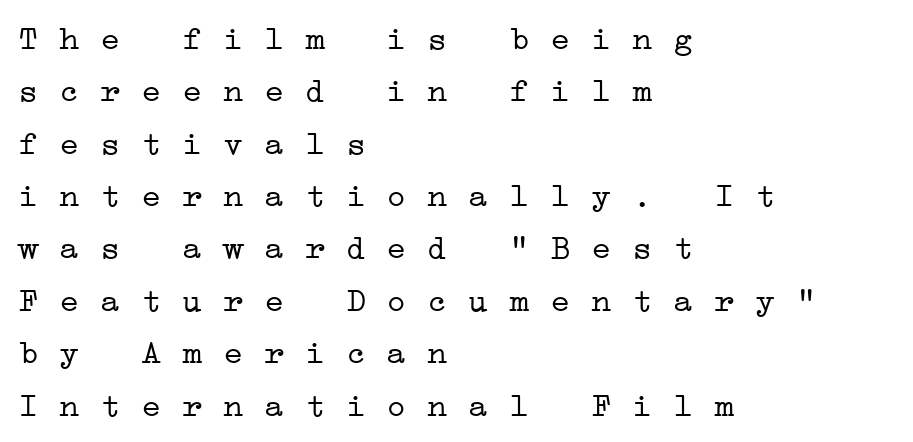
The image shows 34 px light, wide serif type, monospaced; set left-aligned, normal line spacing (1.54x), normal letter spacing, not underlined; low stroke contrast and a medium x-height.
